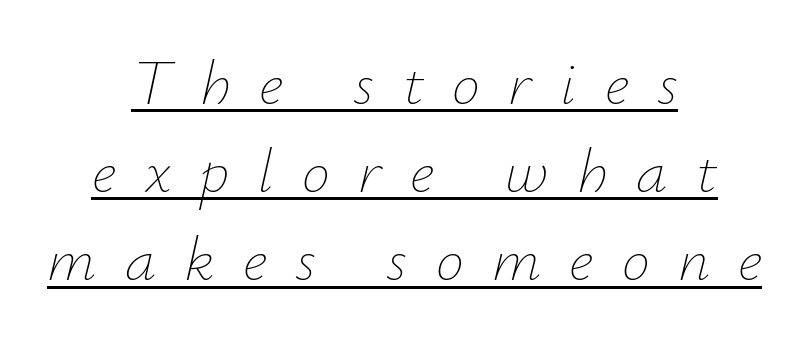
{"italic": "yes", "lean": "right", "slant_degrees": 12, "bold": "no", "weight": "thin", "width": "normal", "stroke_contrast": "low", "x_height": "small", "monospaced": "no", "underline": "yes", "align": "center", "line_spacing": "normal", "line_spacing_ratio": 1.4, "letter_spacing": "wide", "letter_spacing_em": 0.45, "glyph_px": 63}
